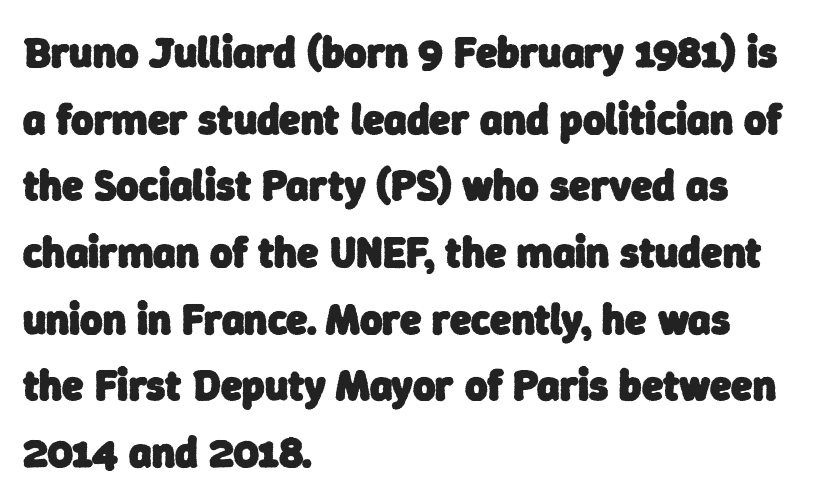
{"serif": "no", "bold": "yes", "weight": "heavy", "width": "normal", "stroke_contrast": "low", "x_height": "medium", "monospaced": "no", "underline": "no", "align": "left", "line_spacing": "normal", "line_spacing_ratio": 1.55, "letter_spacing": "normal", "letter_spacing_em": 0.0, "glyph_px": 43}
